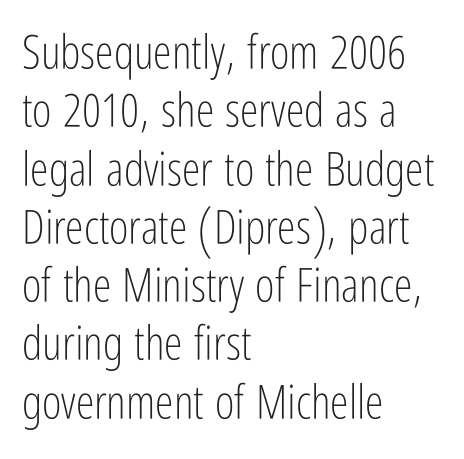
The image shows 47 px light, condensed sans-serif type, upright; set left-aligned, line spacing 1.24x, normal letter spacing, not underlined; low stroke contrast and a medium x-height.
